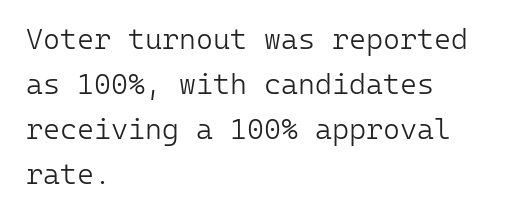
The type sits square on the baseline with zero lean. No letter is thick-stroked: the sample isn't bold. The face used here is rendered with its standard letterfit. Classification — sans serif. The foot of each line stays bare and open. The passage shown is typed in a monospace face where columns stay perfectly aligned.
